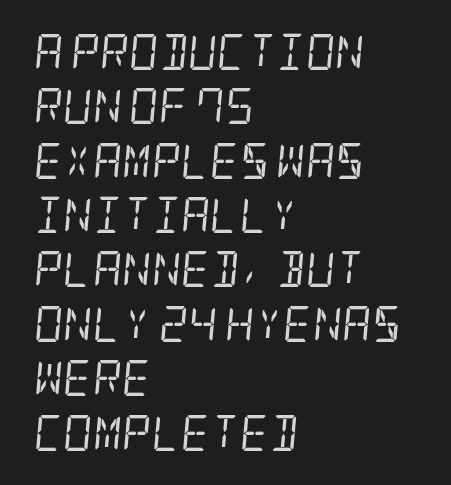
{"serif": "yes", "italic": "yes", "lean": "right", "slant_degrees": 5, "bold": "no", "weight": "regular", "width": "condensed", "stroke_contrast": "low", "x_height": "large", "underline": "no", "align": "left", "line_spacing": "normal", "line_spacing_ratio": 1.51, "letter_spacing": "normal", "letter_spacing_em": 0.0, "glyph_px": 36}
